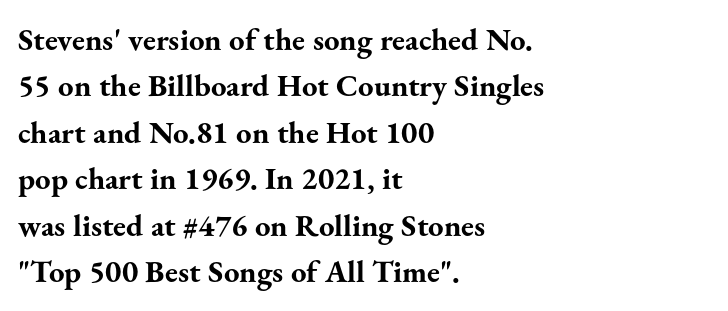
The image shows 31 px bold serif type, upright; set left-aligned, normal line spacing (1.5x), normal letter spacing, not underlined; medium stroke contrast and a small x-height.
